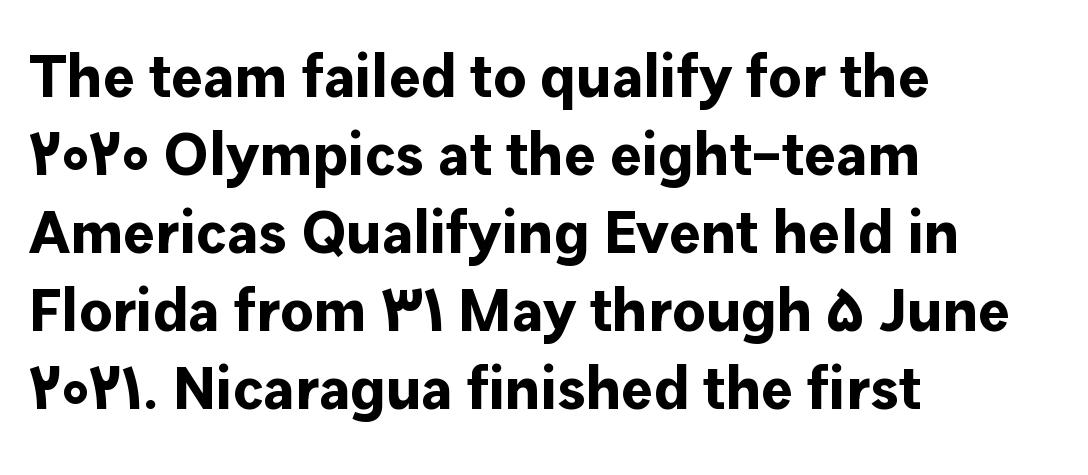
{"serif": "no", "italic": "no", "bold": "yes", "weight": "bold", "width": "normal", "stroke_contrast": "low", "x_height": "medium", "monospaced": "no", "underline": "no", "align": "left", "line_spacing": "normal", "line_spacing_ratio": 1.3, "letter_spacing": "normal", "letter_spacing_em": 0.0, "glyph_px": 60}
